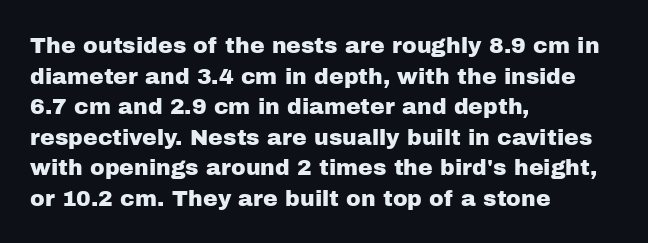
If you drew a line through each stem, it would be perfectly vertical. Honestly, the letter spacing is just normal — you wouldn't notice it. The words here are not underlined. Notice how the passage keeps a crisp vertical edge on the left only. Interline gaps are of average width in this sample.
